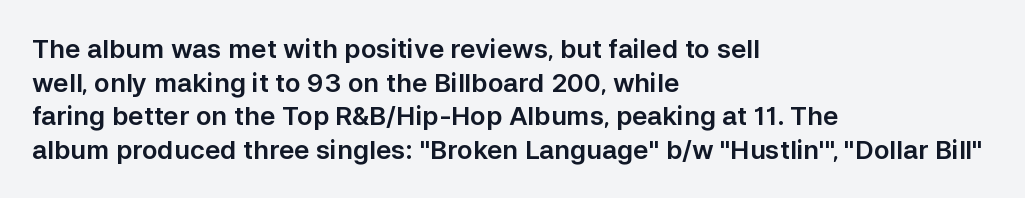
The image shows 26 px text type, upright; set left-aligned, normal line spacing (1.29x), normal letter spacing, not underlined.
